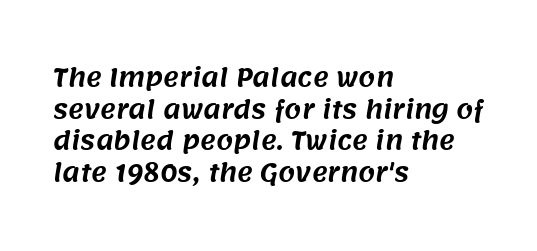
Q: Is the text underlined? A: No.
Q: How is the paragraph aligned? A: Left-aligned.
Q: Is the spacing between letters normal or unusually wide? A: Normal.
Q: Is the spacing between lines tight, normal or loose? A: Normal.
